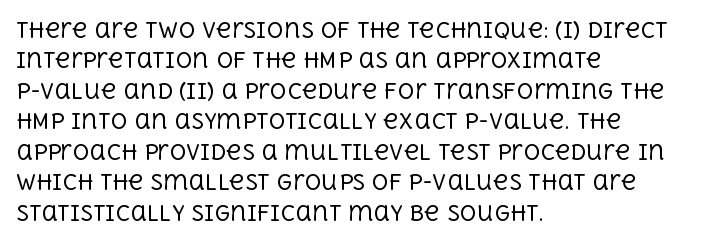
Q: Is the text bold? A: No.
Q: Is the text italic (slanted)? A: No, it is upright.
Q: Is the text underlined? A: No.
Q: How is the paragraph aligned? A: Left-aligned.
Q: Is the spacing between letters normal or unusually wide? A: Normal.
Q: Is the spacing between lines tight, normal or loose? A: Normal.
